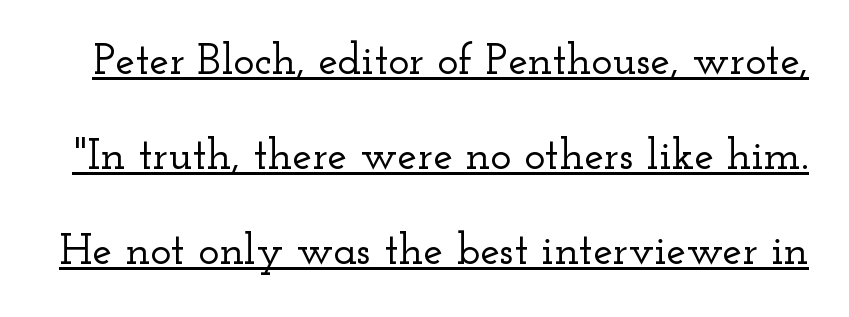
The image shows 44 px wide serif type, upright; set loose line spacing (2.16x), normal letter spacing, underlined; low stroke contrast and a small x-height.
